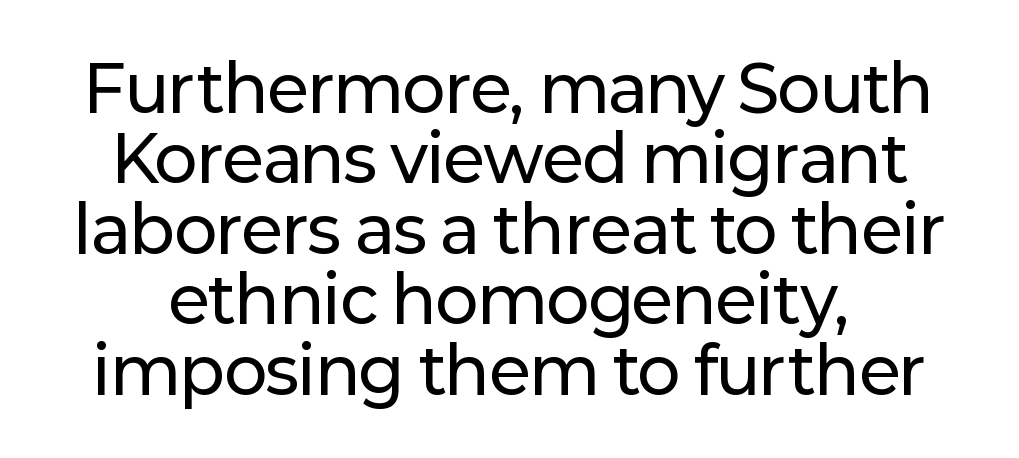
The image shows 64 px sans-serif type, upright; set tight line spacing (1.1x), normal letter spacing, not underlined; low stroke contrast and a medium x-height.
